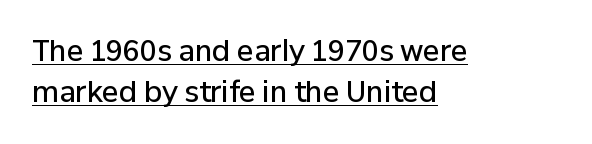
Q: Is the text bold? A: Semi-bold.
Q: Is the text italic (slanted)? A: No, it is upright.
Q: Is the typeface a serif or a sans-serif typeface? A: Sans-serif.
Q: Is the text underlined? A: Yes.
Q: How is the paragraph aligned? A: Left-aligned.
Q: Is the spacing between letters normal or unusually wide? A: Normal.
Q: Is the spacing between lines tight, normal or loose? A: Normal.
Q: Width (condensed, normal, or wide)? A: Normal.
Q: Stroke contrast? A: Low.
Q: x-height? A: Medium.
Q: Monospaced? A: No.
